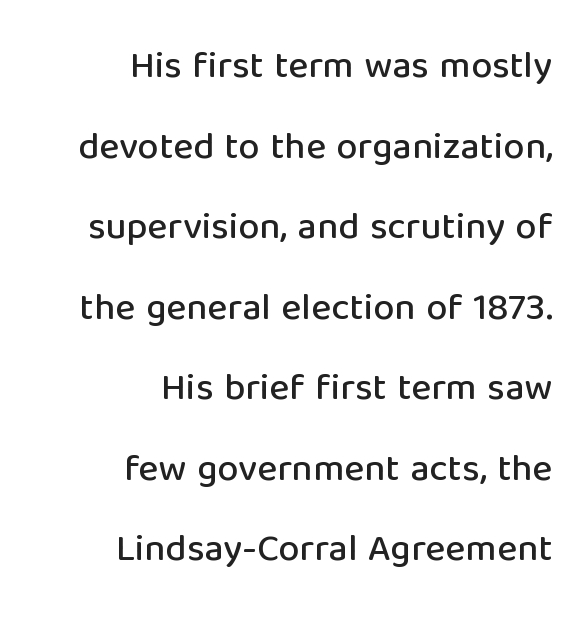
Q: Is the text italic (slanted)? A: No, it is upright.
Q: Is the typeface a serif or a sans-serif typeface? A: Sans-serif.
Q: Is the text underlined? A: No.
Q: How is the paragraph aligned? A: Right-aligned.
Q: Is the spacing between letters normal or unusually wide? A: Normal.
Q: Is the spacing between lines tight, normal or loose? A: Loose.
Q: Width (condensed, normal, or wide)? A: Normal.
Q: Stroke contrast? A: Low.
Q: x-height? A: Medium.
Q: Monospaced? A: No.
